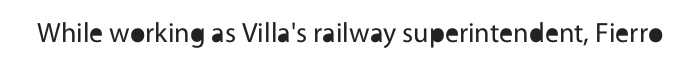
I'd call this a sans setting — the letters go barefoot. Ink coverage per letter is moderate at most. Underline: absent. A roman cut, with each character standing at attention. Looks like regular typesetting: each glyph gets only the width it needs. The line texture is even and compact thanks to regular tracking.
